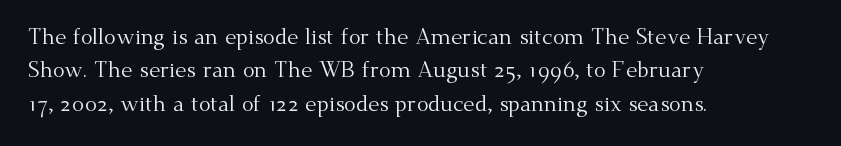
The image shows 22 px text type, upright; set left-aligned, normal line spacing (1.52x), normal letter spacing, not underlined.
